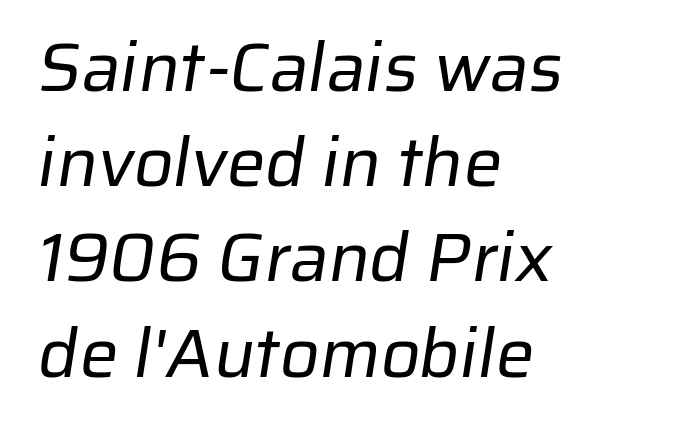
Q: Is the text bold? A: No.
Q: Is the typeface a serif or a sans-serif typeface? A: Sans-serif.
Q: Is the text underlined? A: No.
Q: How is the paragraph aligned? A: Left-aligned.
Q: Is the spacing between letters normal or unusually wide? A: Normal.
Q: Is the spacing between lines tight, normal or loose? A: Normal.
Q: Width (condensed, normal, or wide)? A: Normal.
Q: Stroke contrast? A: Low.
Q: x-height? A: Medium.
Q: Monospaced? A: No.
